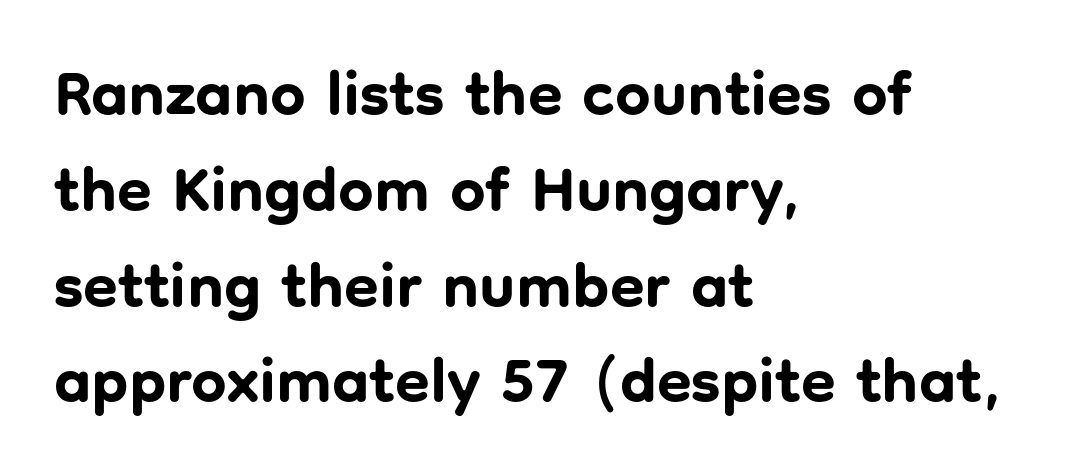
Q: Is the text bold? A: Yes.
Q: Is the text italic (slanted)? A: No, it is upright.
Q: Is the typeface a serif or a sans-serif typeface? A: Sans-serif.
Q: Is the text underlined? A: No.
Q: How is the paragraph aligned? A: Left-aligned.
Q: Is the spacing between letters normal or unusually wide? A: Normal.
Q: Is the spacing between lines tight, normal or loose? A: Normal.
Q: Width (condensed, normal, or wide)? A: Normal.
Q: Stroke contrast? A: Low.
Q: x-height? A: Medium.
Q: Monospaced? A: No.
